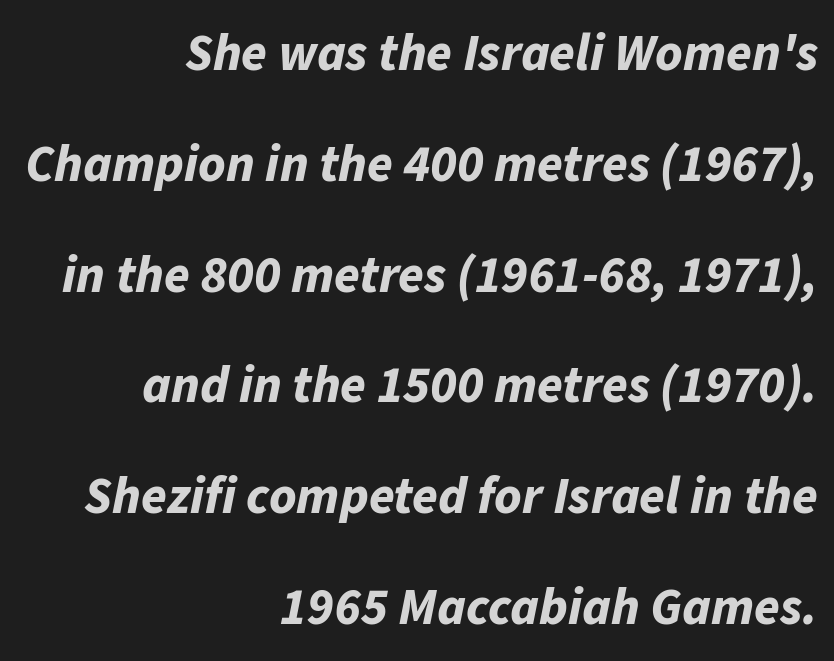
{"italic": "yes", "lean": "right", "slant_degrees": 11, "bold": "yes", "weight": "bold", "width": "normal", "stroke_contrast": "low", "x_height": "medium", "monospaced": "no", "underline": "no", "align": "right", "line_spacing": "loose", "line_spacing_ratio": 2.13, "letter_spacing": "normal", "letter_spacing_em": 0.0, "glyph_px": 52}
